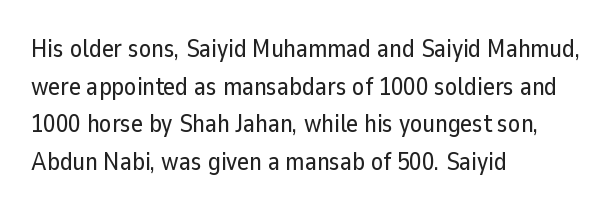
Q: Is the text italic (slanted)? A: No, it is upright.
Q: Is the text underlined? A: No.
Q: How is the paragraph aligned? A: Left-aligned.
Q: Is the spacing between letters normal or unusually wide? A: Normal.
Q: Is the spacing between lines tight, normal or loose? A: Normal.
